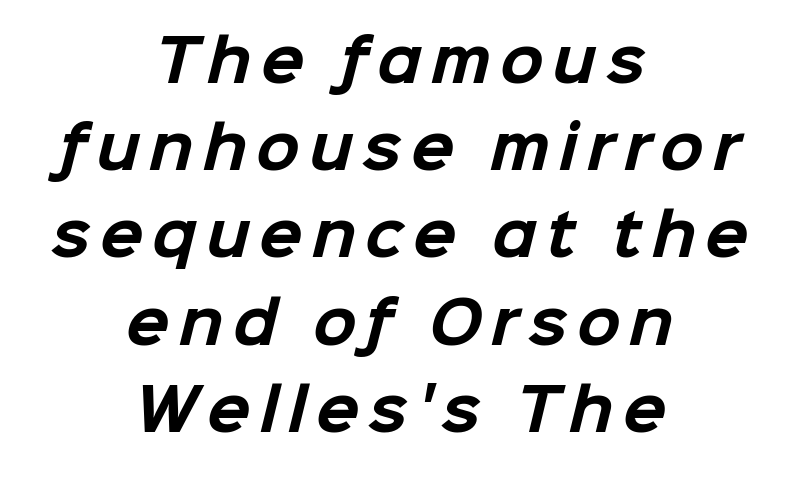
Q: Is the text bold? A: Yes.
Q: Is the typeface a serif or a sans-serif typeface? A: Sans-serif.
Q: Is the text underlined? A: No.
Q: How is the paragraph aligned? A: Centered.
Q: Is the spacing between lines tight, normal or loose? A: Normal.
Q: Width (condensed, normal, or wide)? A: Normal.
Q: Stroke contrast? A: Low.
Q: x-height? A: Medium.
Q: Monospaced? A: No.
